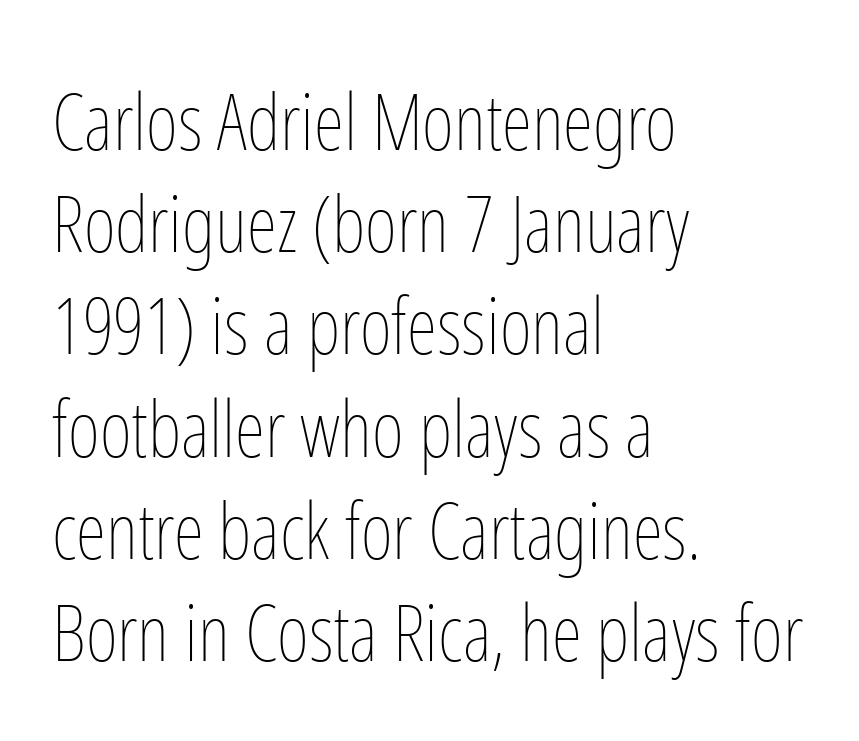
Q: Is the text bold? A: No.
Q: Is the text italic (slanted)? A: No, it is upright.
Q: Is the text underlined? A: No.
Q: How is the paragraph aligned? A: Left-aligned.
Q: Is the spacing between letters normal or unusually wide? A: Normal.
Q: Is the spacing between lines tight, normal or loose? A: Normal.
Q: Width (condensed, normal, or wide)? A: Condensed.
Q: Stroke contrast? A: Low.
Q: x-height? A: Medium.
Q: Monospaced? A: No.
